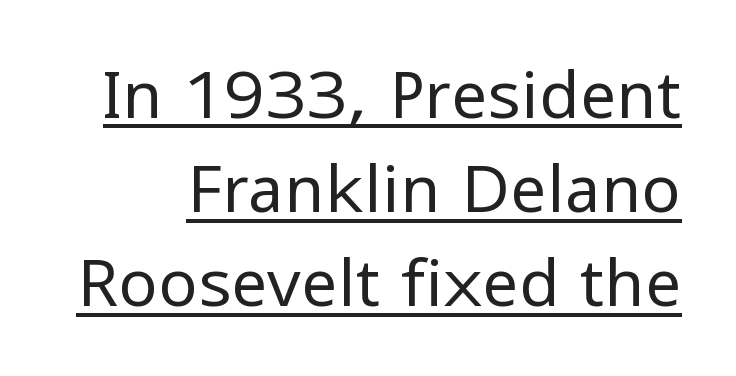
Q: Is the text bold? A: No.
Q: Is the text italic (slanted)? A: No, it is upright.
Q: Is the typeface a serif or a sans-serif typeface? A: Sans-serif.
Q: Is the text underlined? A: Yes.
Q: Is the spacing between letters normal or unusually wide? A: Normal.
Q: Is the spacing between lines tight, normal or loose? A: Normal.
Q: Width (condensed, normal, or wide)? A: Normal.
Q: Stroke contrast? A: Low.
Q: x-height? A: Medium.
Q: Monospaced? A: No.
